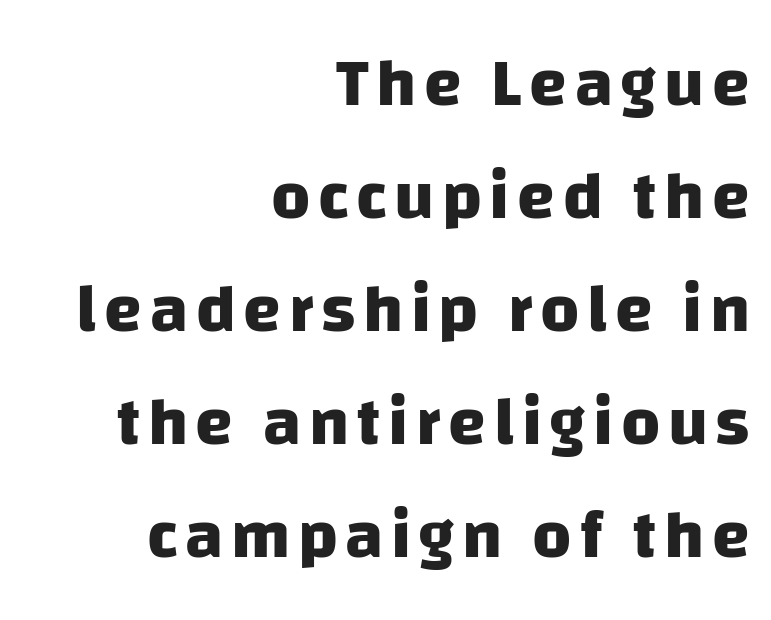
Q: Is the text bold? A: Yes.
Q: Is the typeface a serif or a sans-serif typeface? A: Sans-serif.
Q: Is the text underlined? A: No.
Q: How is the paragraph aligned? A: Right-aligned.
Q: Is the spacing between lines tight, normal or loose? A: Normal.
Q: Width (condensed, normal, or wide)? A: Normal.
Q: Stroke contrast? A: Low.
Q: x-height? A: Large.
Q: Monospaced? A: No.
